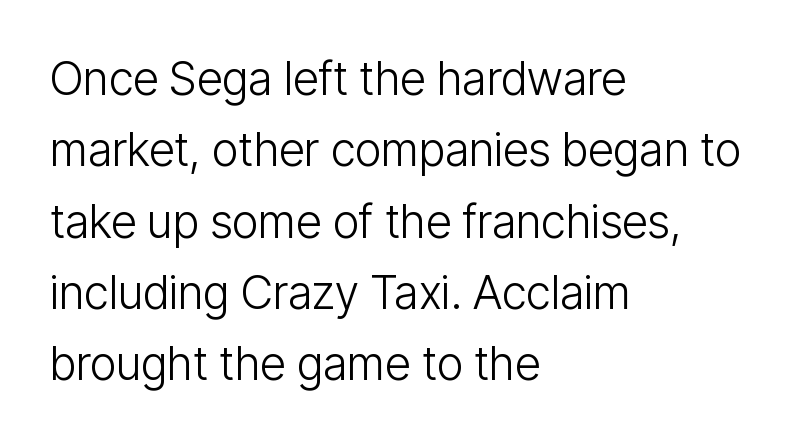
The image shows 46 px light, condensed sans-serif type, upright; set left-aligned, normal line spacing (1.55x), normal letter spacing, not underlined; low stroke contrast and a medium x-height.
